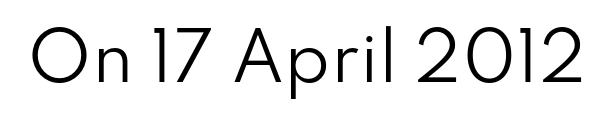
The image shows 65 px regular-weight sans-serif type, upright; set normal letter spacing, not underlined; low stroke contrast and a small x-height.
